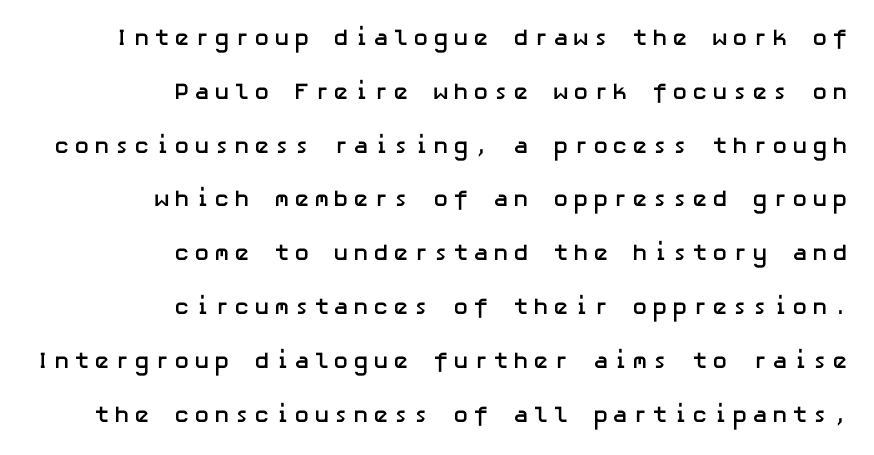
{"italic": "no", "bold": "yes", "underline": "no", "align": "right", "line_spacing": "loose", "line_spacing_ratio": 2.34, "letter_spacing": "wide", "letter_spacing_em": 0.2, "glyph_px": 23}
